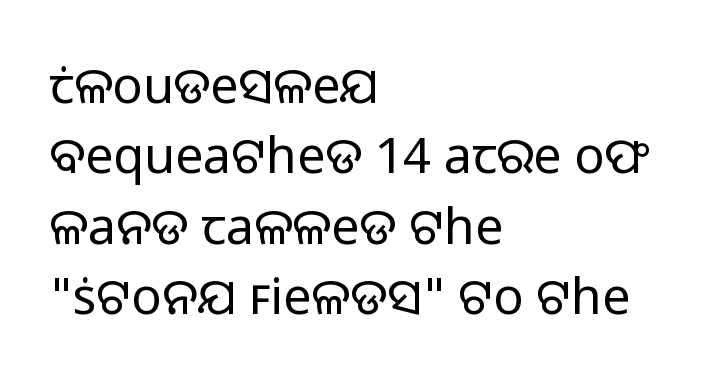
Q: Is the text bold? A: No.
Q: Is the text italic (slanted)? A: No, it is upright.
Q: Is the typeface a serif or a sans-serif typeface? A: Sans-serif.
Q: Is the text underlined? A: No.
Q: How is the paragraph aligned? A: Left-aligned.
Q: Is the spacing between letters normal or unusually wide? A: Normal.
Q: Is the spacing between lines tight, normal or loose? A: Normal.
Q: Width (condensed, normal, or wide)? A: Normal.
Q: Stroke contrast? A: Low.
Q: x-height? A: Medium.
Q: Monospaced? A: No.
